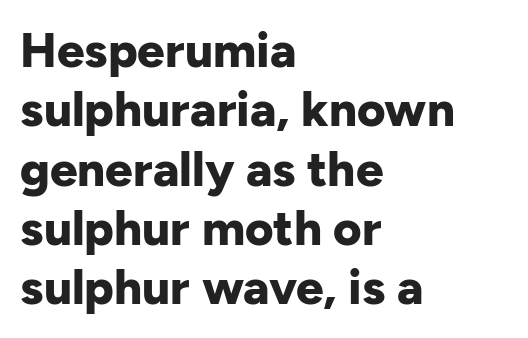
Q: Is the text bold? A: Yes.
Q: Is the text italic (slanted)? A: No, it is upright.
Q: Is the typeface a serif or a sans-serif typeface? A: Sans-serif.
Q: Is the text underlined? A: No.
Q: How is the paragraph aligned? A: Left-aligned.
Q: Is the spacing between letters normal or unusually wide? A: Normal.
Q: Width (condensed, normal, or wide)? A: Normal.
Q: Stroke contrast? A: Low.
Q: x-height? A: Medium.
Q: Monospaced? A: No.
